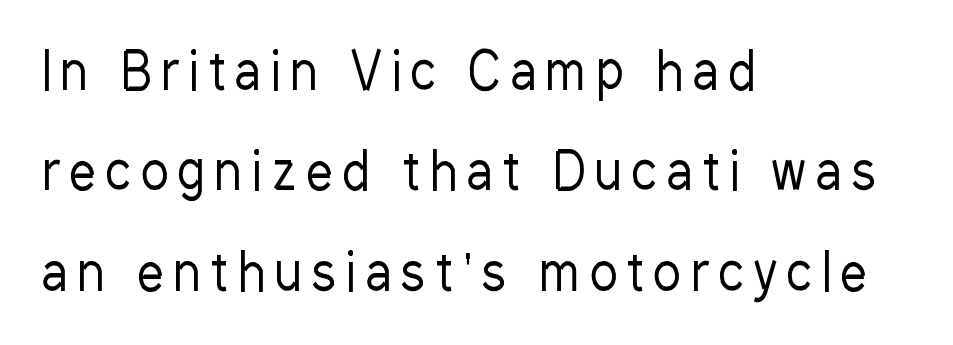
{"serif": "no", "italic": "no", "bold": "no", "weight": "regular", "width": "condensed", "stroke_contrast": "low", "x_height": "medium", "monospaced": "no", "underline": "no", "align": "left", "line_spacing": "loose", "line_spacing_ratio": 1.93, "letter_spacing": "wide", "letter_spacing_em": 0.2, "glyph_px": 52}
